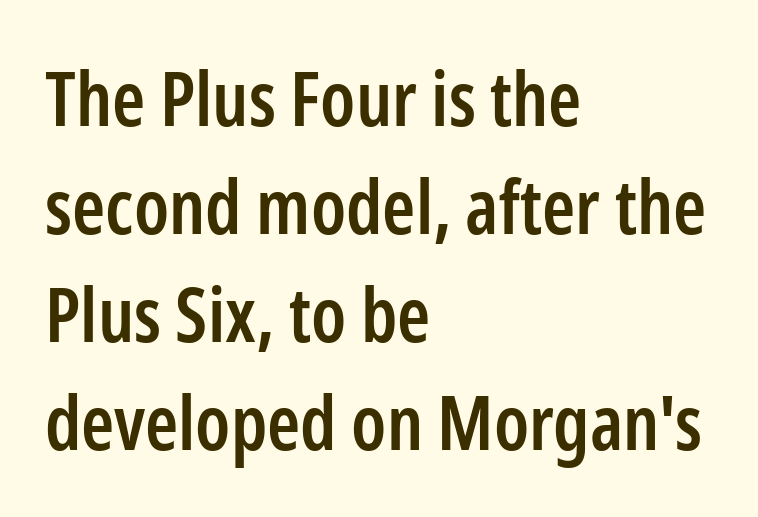
The image shows 75 px semibold, condensed sans-serif type, upright; set left-aligned, normal line spacing (1.44x), normal letter spacing, not underlined; low stroke contrast and a medium x-height.
